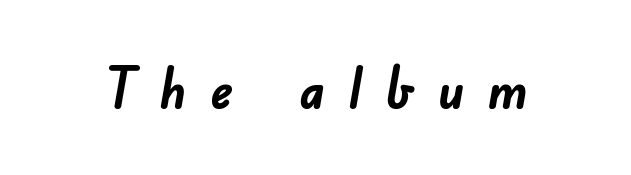
The passage shown is not underscored anywhere. The letters advance in unequal steps, a hallmark of proportional type. Plenty of ink on the page — the face is bold. Stroke terminals: plain, sans-serif.
